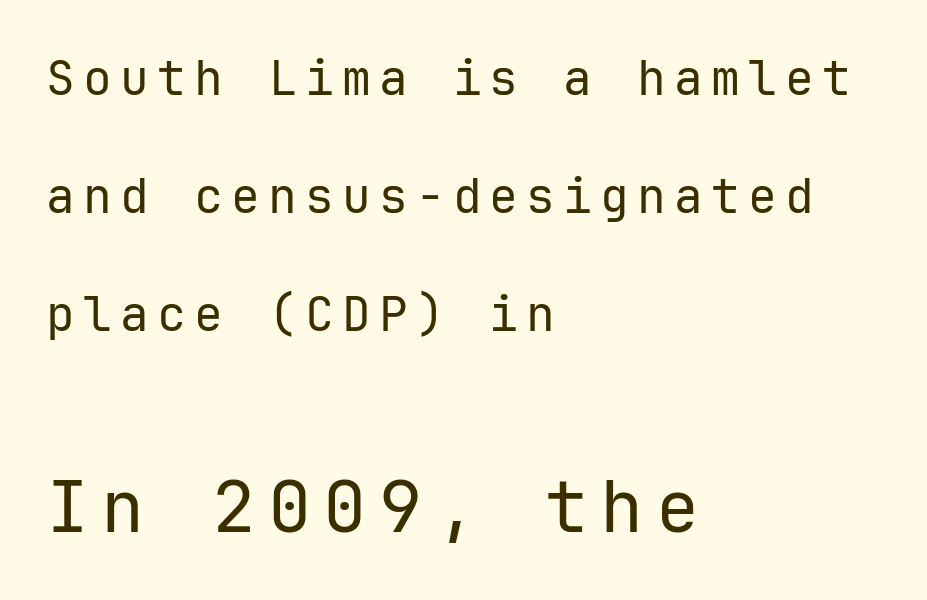
Here the designer chose a console-style face with uniform glyph widths. Horizontal alignment here is leftward, the default for most running prose. Notice the wide empty band between every row — that's loose leading. Observe the absence of serifs on each vertical stroke in this sample. Is the stroke heavy? The answer is a plain regular-or-lighter.
